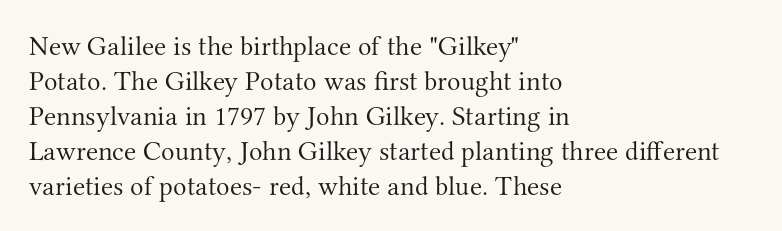
{"serif": "yes", "italic": "no", "bold": "no", "weight": "light", "width": "normal", "stroke_contrast": "medium", "x_height": "small", "monospaced": "no", "underline": "no", "align": "left", "line_spacing": "normal", "line_spacing_ratio": 1.25, "letter_spacing": "normal", "letter_spacing_em": 0.0, "glyph_px": 28}
